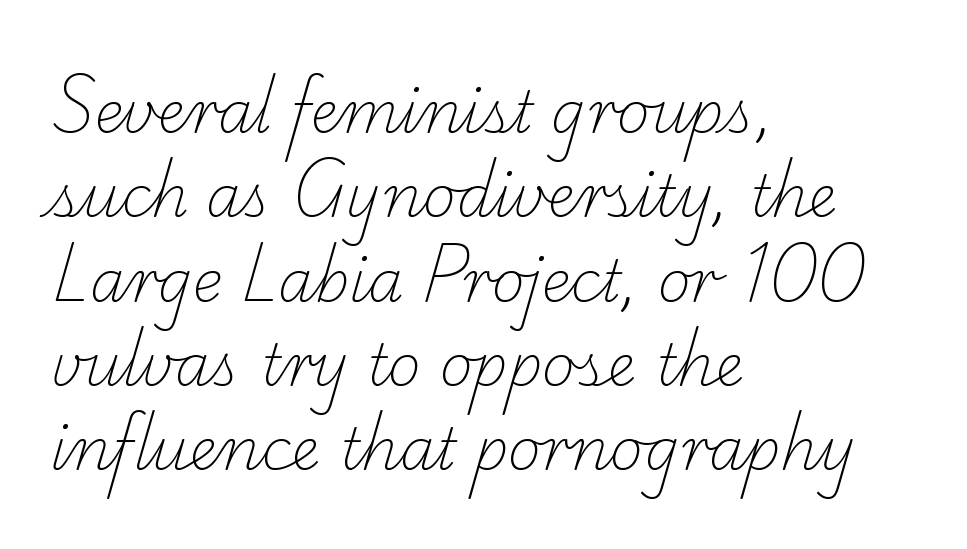
{"serif": "yes", "bold": "no", "weight": "light", "width": "normal", "stroke_contrast": "low", "x_height": "small", "monospaced": "no", "underline": "no", "align": "left", "line_spacing": "normal", "line_spacing_ratio": 1.48, "letter_spacing": "normal", "letter_spacing_em": 0.0, "glyph_px": 57}
